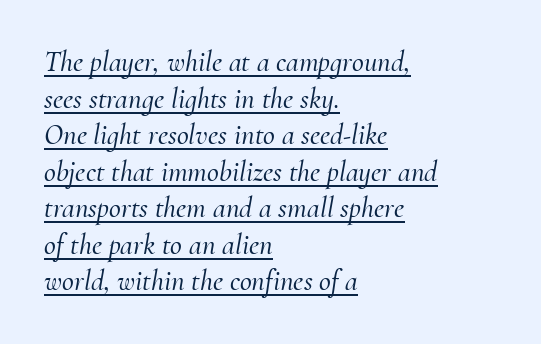
Check where the strokes stop: tiny serifs finish them off. The font's italic variant was chosen for this text. Short note: letters normally spaced. These lines are rendered in a variable-pitch font.
